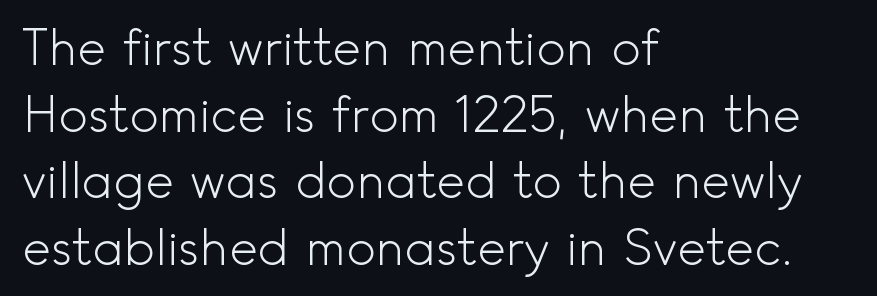
The image shows 49 px light sans-serif type, upright; set left-aligned, normal line spacing (1.36x), normal letter spacing, not underlined; a small x-height.
